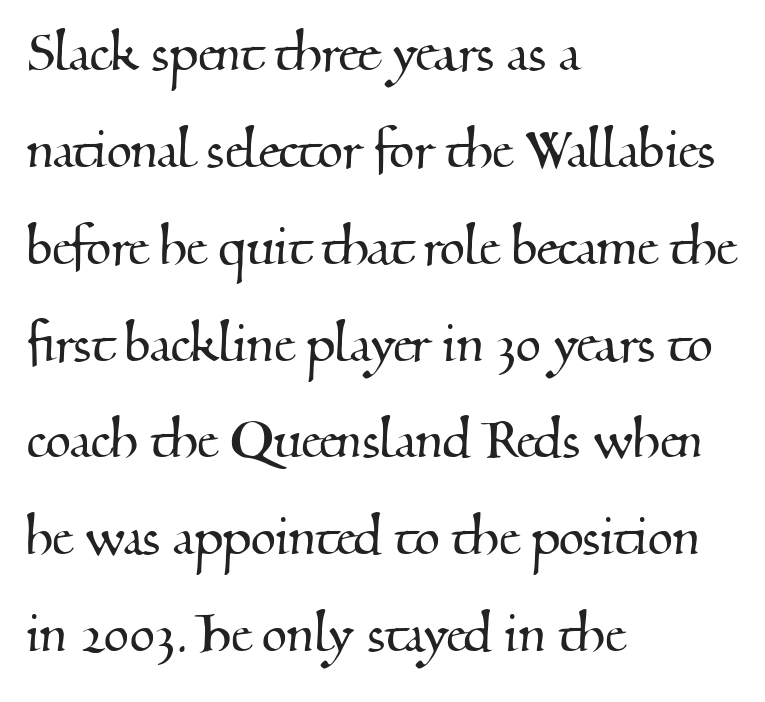
{"serif": "yes", "width": "normal", "stroke_contrast": "medium", "x_height": "small", "monospaced": "no", "underline": "no", "align": "left", "line_spacing": "normal", "line_spacing_ratio": 1.49, "letter_spacing": "normal", "letter_spacing_em": 0.0, "glyph_px": 65}
